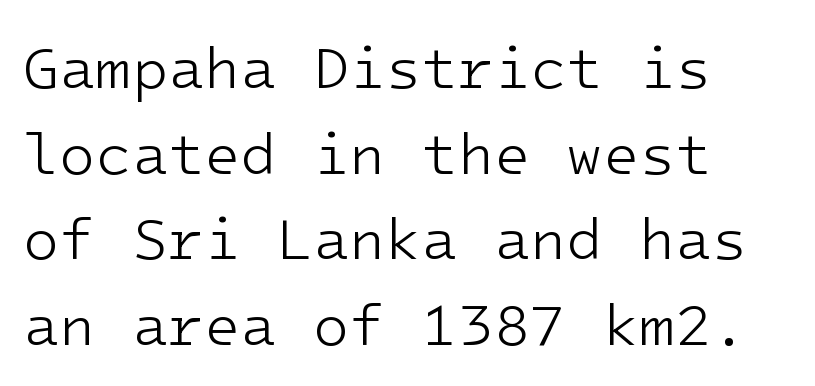
Q: Is the text bold? A: No.
Q: Is the text italic (slanted)? A: No, it is upright.
Q: Is the typeface a serif or a sans-serif typeface? A: Sans-serif.
Q: Is the text underlined? A: No.
Q: How is the paragraph aligned? A: Left-aligned.
Q: Is the spacing between letters normal or unusually wide? A: Normal.
Q: Is the spacing between lines tight, normal or loose? A: Normal.
Q: Width (condensed, normal, or wide)? A: Normal.
Q: Stroke contrast? A: Low.
Q: x-height? A: Medium.
Q: Monospaced? A: Yes.
